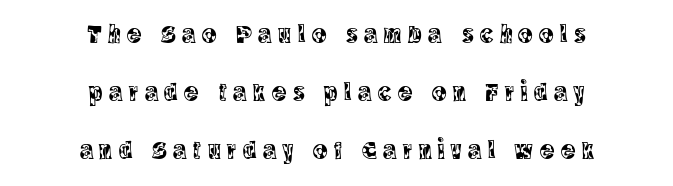
Q: Is the text italic (slanted)? A: No, it is upright.
Q: Is the text underlined? A: No.
Q: How is the paragraph aligned? A: Centered.
Q: Is the spacing between letters normal or unusually wide? A: Unusually wide.
Q: Is the spacing between lines tight, normal or loose? A: Loose.
